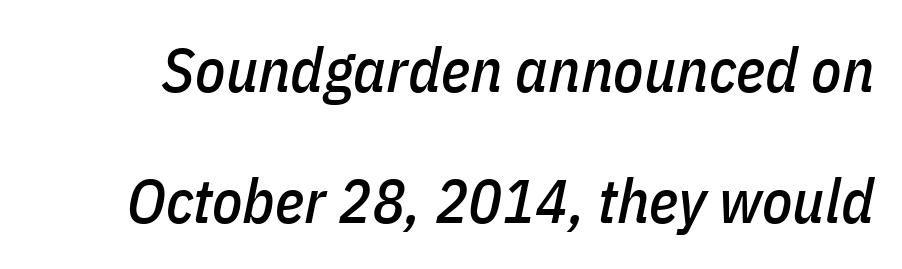
Q: Is the text italic (slanted)? A: Yes, it leans right by about 11 degrees.
Q: Is the text underlined? A: No.
Q: Is the spacing between letters normal or unusually wide? A: Normal.
Q: Is the spacing between lines tight, normal or loose? A: Loose.
Q: Width (condensed, normal, or wide)? A: Condensed.
Q: Stroke contrast? A: Low.
Q: x-height? A: Medium.
Q: Monospaced? A: No.
